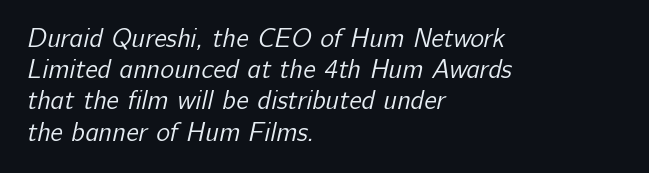
{"bold": "no", "underline": "no", "align": "left", "line_spacing_ratio": 1.2, "letter_spacing": "normal", "letter_spacing_em": 0.0, "glyph_px": 26}
